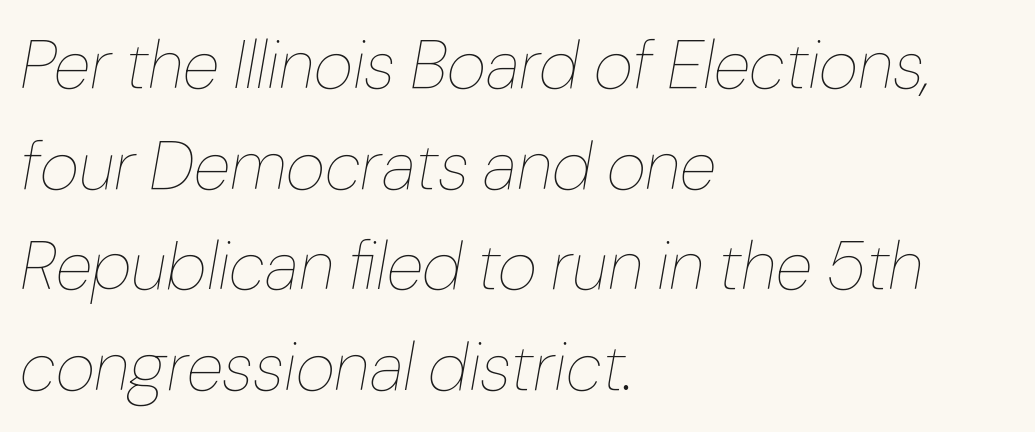
The image shows 68 px thin type, italic (leaning right); set left-aligned, normal line spacing (1.48x), normal letter spacing, not underlined; low stroke contrast and a medium x-height.
